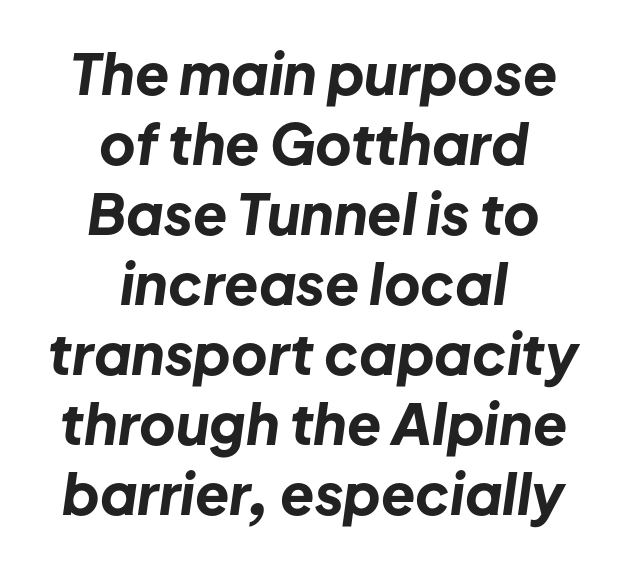
The compositor balanced each line on the midline. Here the designer chose a conventional face with non-uniform glyph widths. The space beneath each line is pristine and unruled. One glance says typical: line gaps are just what's usual.
